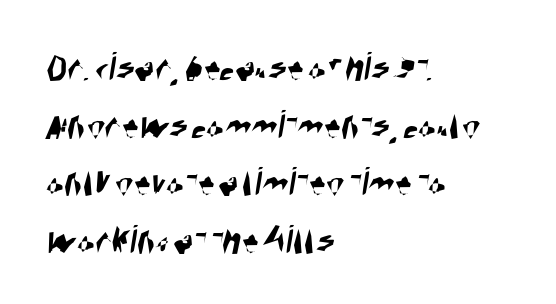
{"serif": "no", "width": "condensed", "stroke_contrast": "high", "x_height": "large", "monospaced": "no", "underline": "no", "align": "left", "line_spacing": "normal", "line_spacing_ratio": 1.37, "letter_spacing": "normal", "letter_spacing_em": 0.0, "glyph_px": 42}
